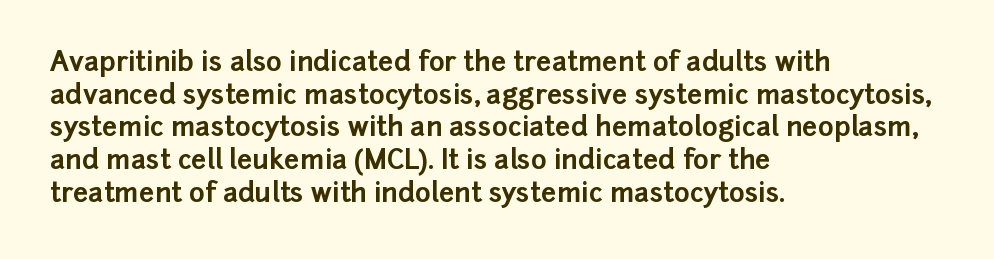
Q: Is the text bold? A: Yes.
Q: Is the text italic (slanted)? A: No, it is upright.
Q: Is the text underlined? A: No.
Q: How is the paragraph aligned? A: Left-aligned.
Q: Is the spacing between letters normal or unusually wide? A: Normal.
